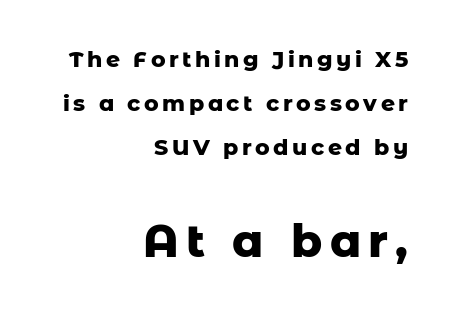
Q: Is the text bold? A: Yes.
Q: Is the text italic (slanted)? A: No, it is upright.
Q: Is the typeface a serif or a sans-serif typeface? A: Sans-serif.
Q: Is the text underlined? A: No.
Q: How is the paragraph aligned? A: Right-aligned.
Q: Is the spacing between lines tight, normal or loose? A: Loose.
Q: Which block of text is set in a larger size, the first (top) or the second (bottom)? A: The second (bottom) one.
Q: Width (condensed, normal, or wide)? A: Normal.
Q: Stroke contrast? A: Low.
Q: x-height? A: Medium.
Q: Monospaced? A: No.
